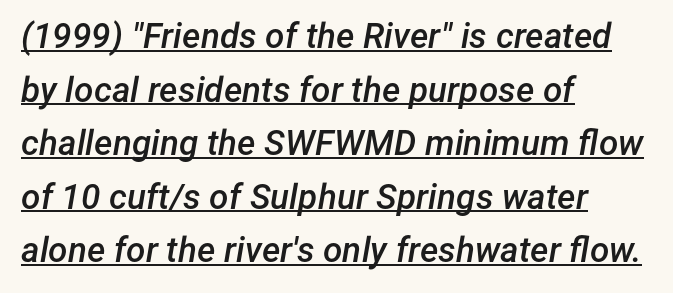
{"italic": "yes", "lean": "right", "slant_degrees": 12, "bold": "semi", "weight": "semibold", "width": "normal", "stroke_contrast": "low", "x_height": "medium", "monospaced": "no", "underline": "yes", "align": "left", "line_spacing": "normal", "line_spacing_ratio": 1.53, "letter_spacing": "normal", "letter_spacing_em": 0.0, "glyph_px": 35}
